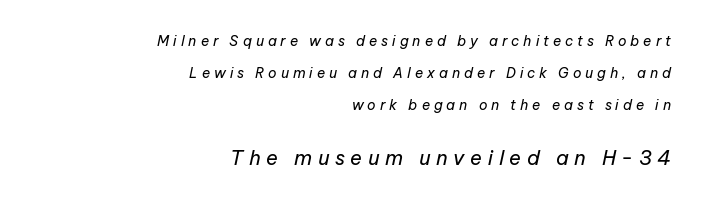
Q: Is the text bold? A: No.
Q: Is the text italic (slanted)? A: Yes, it leans right by about 12 degrees.
Q: Is the text underlined? A: No.
Q: How is the paragraph aligned? A: Right-aligned.
Q: Is the spacing between letters normal or unusually wide? A: Unusually wide.
Q: Is the spacing between lines tight, normal or loose? A: Loose.
Q: Which block of text is set in a larger size, the first (top) or the second (bottom)? A: The second (bottom) one.
